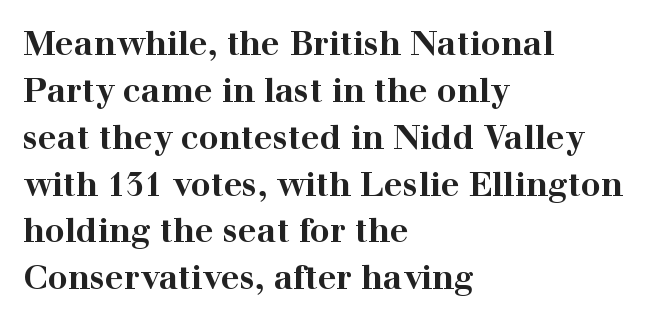
The image shows 33 px bold, wide serif type, upright; set left-aligned, normal line spacing (1.42x), normal letter spacing, not underlined; high stroke contrast and a medium x-height.
